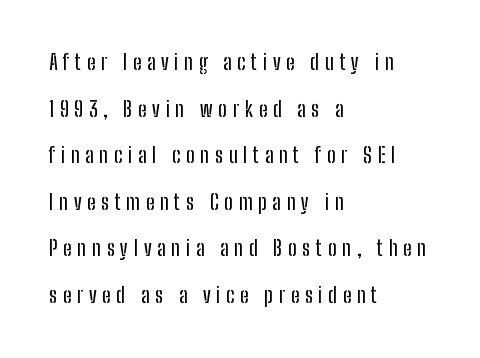
The image shows 21 px text type, upright; set left-aligned, loose line spacing (2.22x), unusually wide letter spacing (+0.27 em), not underlined.
